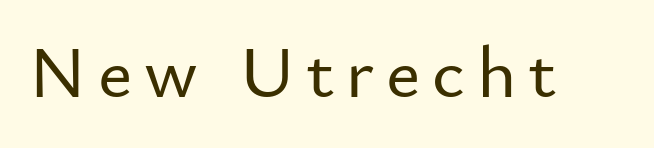
Q: Is the text italic (slanted)? A: No, it is upright.
Q: Is the typeface a serif or a sans-serif typeface? A: Sans-serif.
Q: Is the text underlined? A: No.
Q: Width (condensed, normal, or wide)? A: Normal.
Q: Stroke contrast? A: Low.
Q: x-height? A: Small.
Q: Monospaced? A: No.
